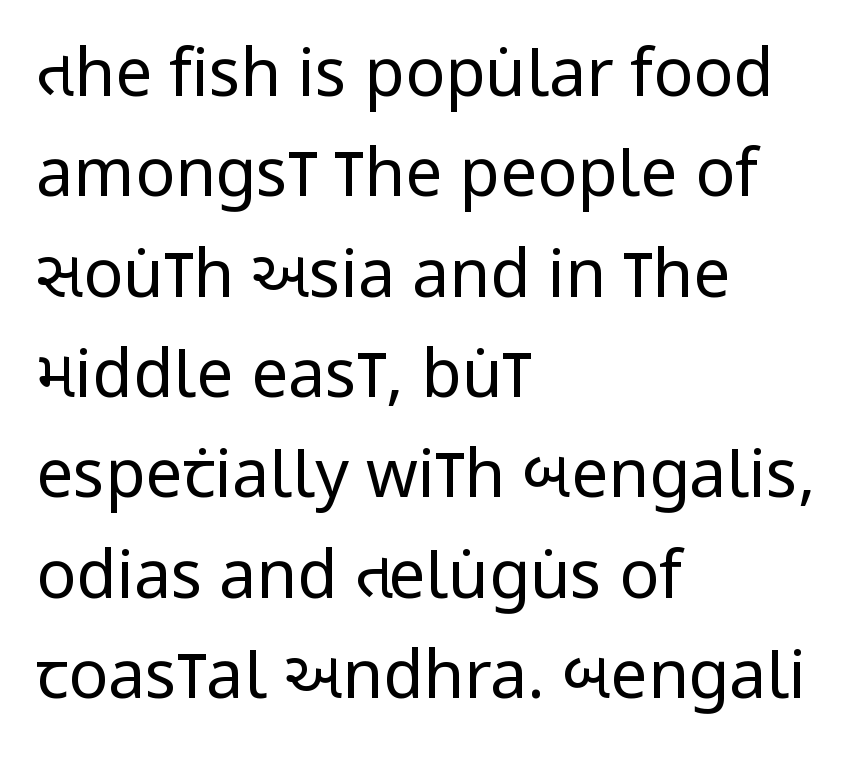
Think of a printed novel: that variable character pitch is what you see here. Stroke thickness stays within the range of a standard reading face or lighter. Compared with typical paragraphs, the rows here are spaced about the same. Descenders hang freely into open space. The passage is arranged the way most books set body copy — flush left.
